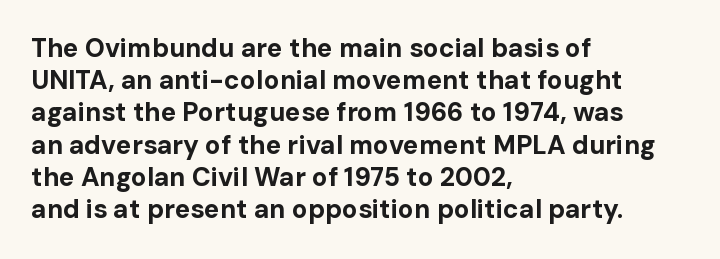
Descenders hang freely into open space. Rendered with straight, roman letterforms. The strokes are fattened all the way to bold. This rendering uses left alignment, leaving the right contour irregular.
